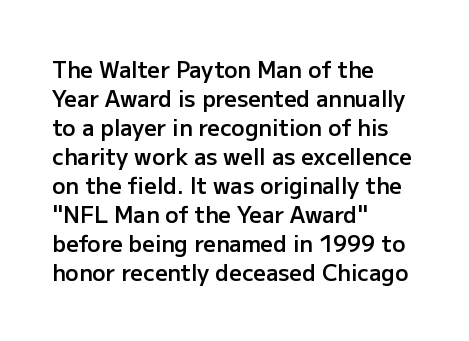
{"italic": "no", "bold": "semi", "underline": "no", "align": "left", "line_spacing": "normal", "line_spacing_ratio": 1.32, "letter_spacing": "normal", "letter_spacing_em": 0.0, "glyph_px": 22}
